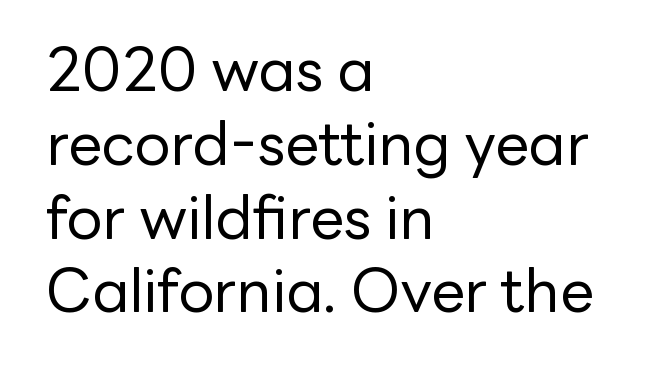
The image shows 60 px regular-weight sans-serif type, upright; set left-aligned, line spacing 1.23x, normal letter spacing, not underlined; low stroke contrast and a medium x-height.
